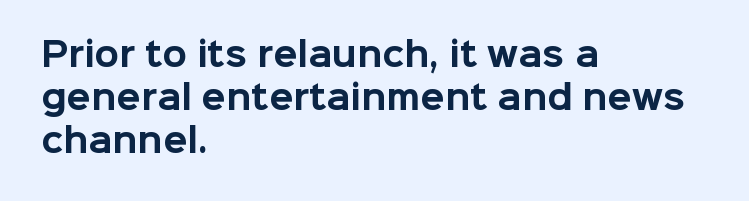
{"serif": "no", "italic": "no", "bold": "yes", "weight": "bold", "width": "normal", "stroke_contrast": "low", "x_height": "medium", "monospaced": "no", "underline": "no", "align": "left", "line_spacing": "normal", "line_spacing_ratio": 1.34, "letter_spacing": "normal", "letter_spacing_em": 0.0, "glyph_px": 32}
